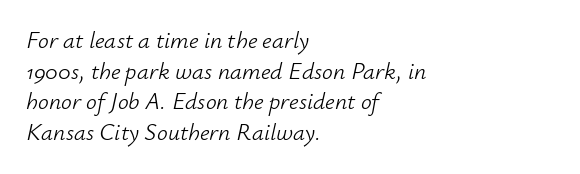
The characters are drawn with everyday or finer stroke widths. The passage shown stacks its lines at a standard gap. Just letters on the line, the space beneath them empty. This sample uses plain, unmodified letter spacing. Italic: yes, the glyphs are oblique.
